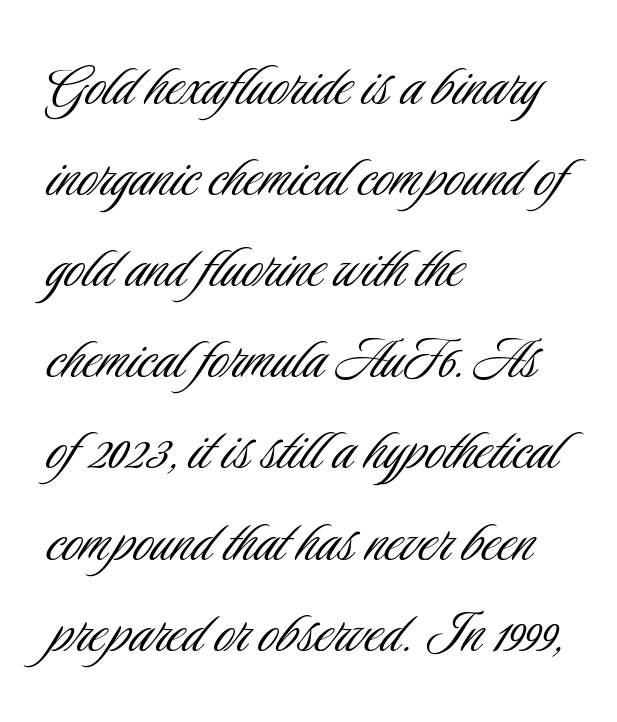
{"serif": "no", "bold": "no", "weight": "light", "width": "condensed", "stroke_contrast": "low", "x_height": "small", "monospaced": "no", "underline": "no", "align": "left", "line_spacing": "normal", "line_spacing_ratio": 1.36, "letter_spacing": "normal", "letter_spacing_em": 0.0, "glyph_px": 67}
